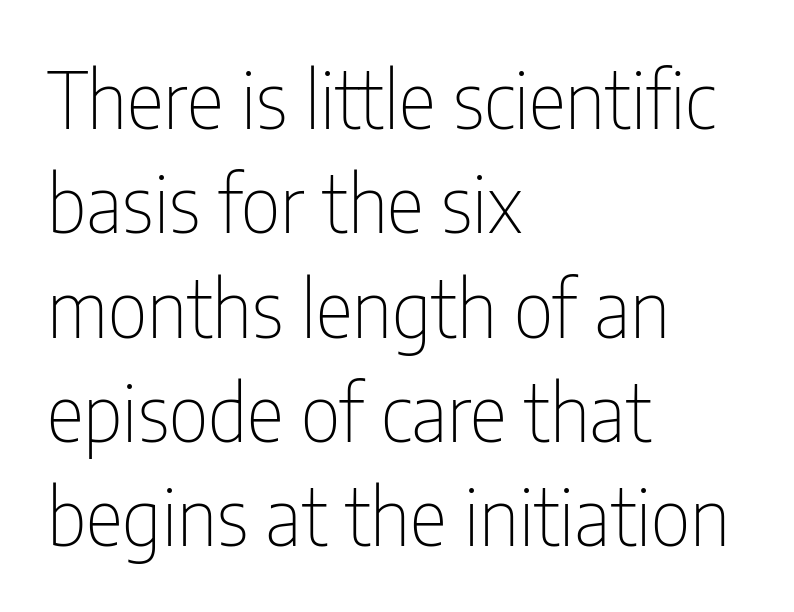
The image shows 79 px thin, condensed sans-serif type, upright; set left-aligned, normal line spacing (1.32x), normal letter spacing, not underlined; low stroke contrast and a medium x-height.
